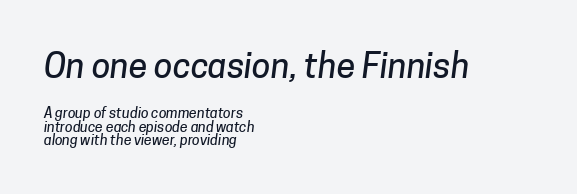
Beneath every word, the page is bare. Top chunk: large. Bottom chunk: small. Summary of vertical rhythm: compact, with narrow interline spacing. Varying glyph widths throughout — classic text-font behaviour.
